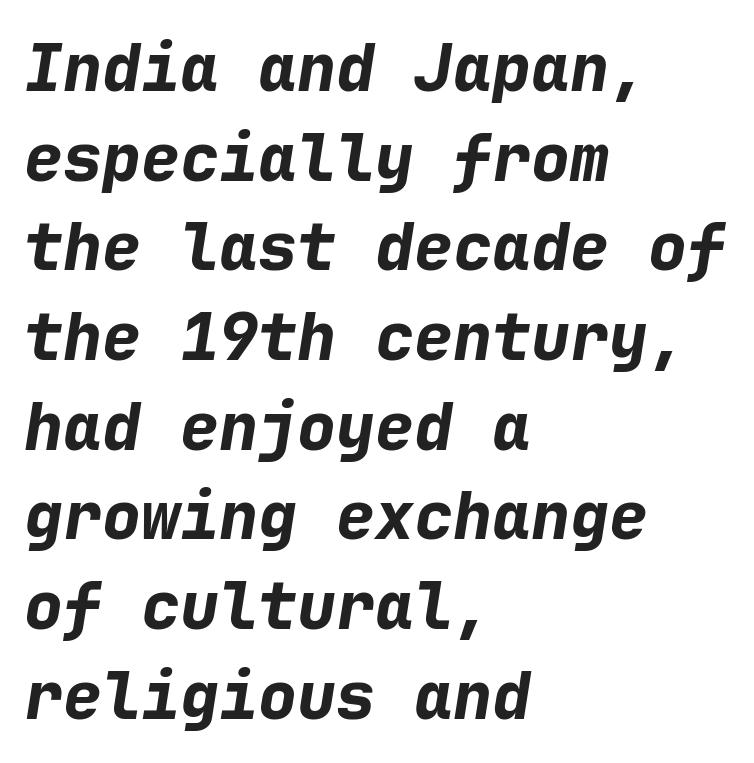
Q: Is the text bold? A: Yes.
Q: Is the text italic (slanted)? A: Yes, it leans right by about 9 degrees.
Q: Is the text underlined? A: No.
Q: How is the paragraph aligned? A: Left-aligned.
Q: Is the spacing between letters normal or unusually wide? A: Normal.
Q: Is the spacing between lines tight, normal or loose? A: Normal.
Q: Width (condensed, normal, or wide)? A: Normal.
Q: Stroke contrast? A: Low.
Q: x-height? A: Medium.
Q: Monospaced? A: Yes.
